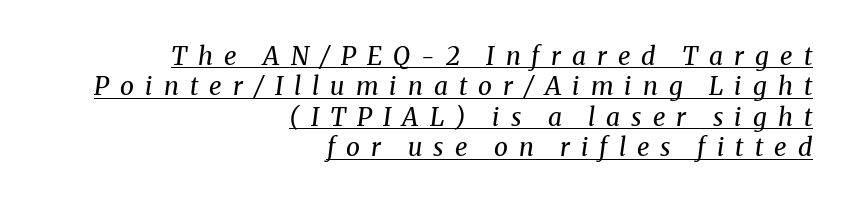
Q: Is the text bold? A: No.
Q: Is the text italic (slanted)? A: Yes, it leans right by about 8 degrees.
Q: Is the text underlined? A: Yes.
Q: How is the paragraph aligned? A: Right-aligned.
Q: Is the spacing between letters normal or unusually wide? A: Unusually wide.
